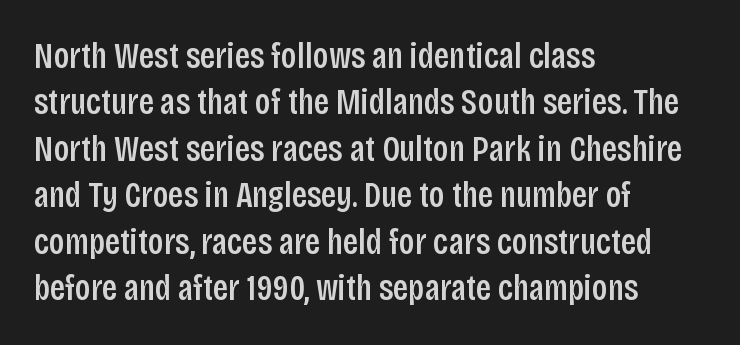
Honestly, there is no underline to notice here at all. How are the letters spaced? Ordinarily, with no added tracking. I'd describe the lettering as semibold — firm but not a full bold. This block has exactly the height ordinary leading produces. Which margin do the lines hug? The left one — the right edge is uneven.
